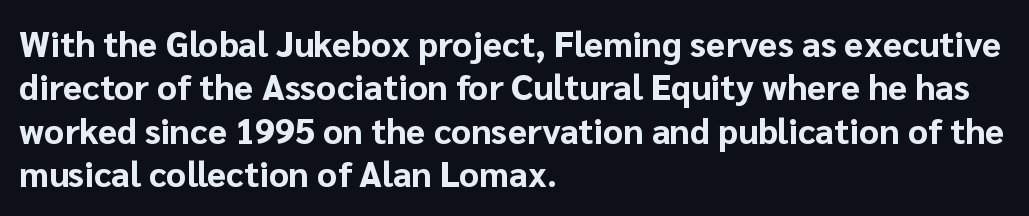
The image shows 35 px bold sans-serif type, upright; set left-aligned, line spacing 1.24x, normal letter spacing, not underlined; low stroke contrast and a medium x-height.
